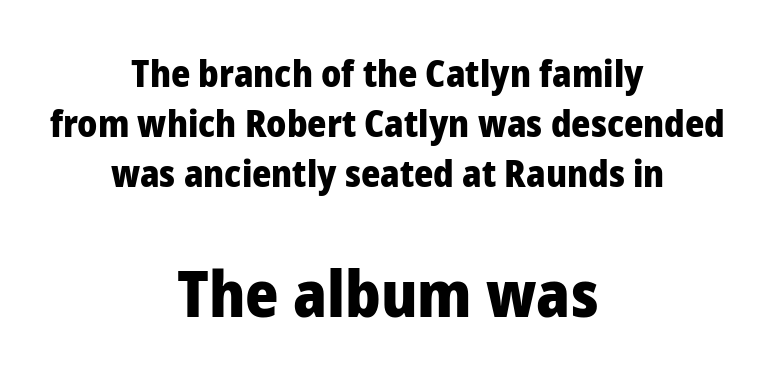
Q: Is the text bold? A: Yes.
Q: Is the text italic (slanted)? A: No, it is upright.
Q: Is the typeface a serif or a sans-serif typeface? A: Sans-serif.
Q: Is the text underlined? A: No.
Q: How is the paragraph aligned? A: Centered.
Q: Is the spacing between letters normal or unusually wide? A: Normal.
Q: Is the spacing between lines tight, normal or loose? A: Normal.
Q: Which block of text is set in a larger size, the first (top) or the second (bottom)? A: The second (bottom) one.
Q: Width (condensed, normal, or wide)? A: Normal.
Q: Stroke contrast? A: Low.
Q: x-height? A: Medium.
Q: Monospaced? A: No.
